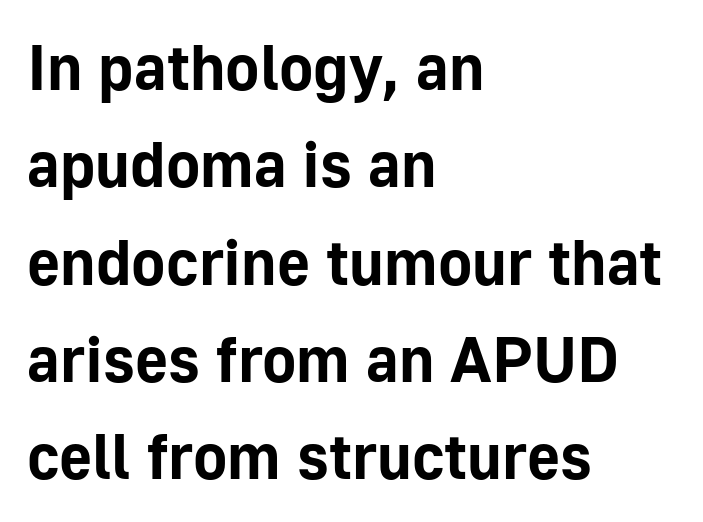
The typeface chosen for these lines omits serifs. The type sits square on the baseline with zero lean. Think of a printed novel: that variable character pitch is what you see here. The rendering uses a bold face; every stroke is thick and dark.
